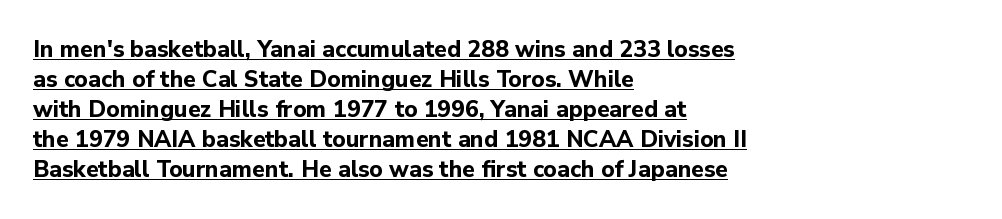
Q: Is the text bold? A: Yes.
Q: Is the text italic (slanted)? A: No, it is upright.
Q: Is the text underlined? A: Yes.
Q: How is the paragraph aligned? A: Left-aligned.
Q: Is the spacing between letters normal or unusually wide? A: Normal.
Q: Is the spacing between lines tight, normal or loose? A: Normal.
